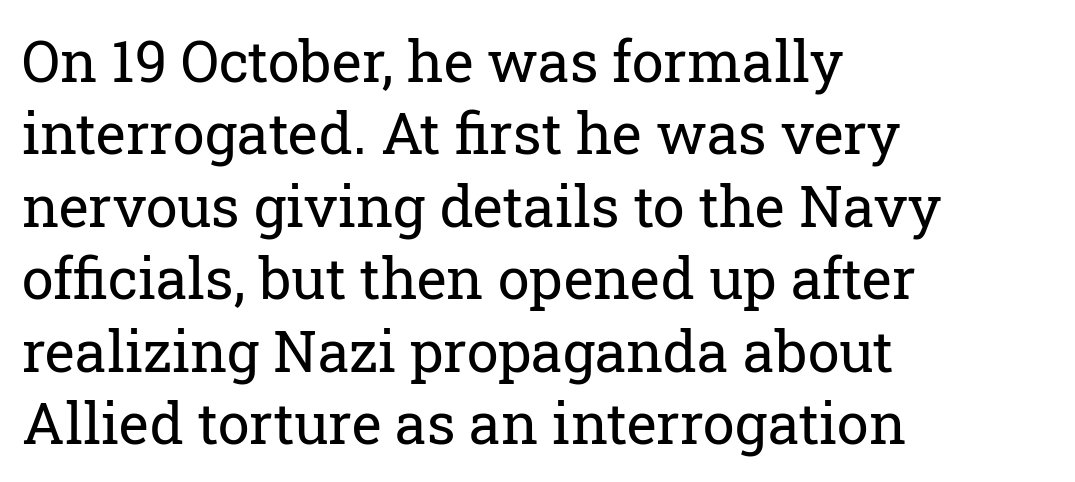
Line spacing here is normal. Are there feet on the stems? There are — it's a serif. Stroke thickness stays within the range of a standard reading face or lighter. The words here are not underlined.
